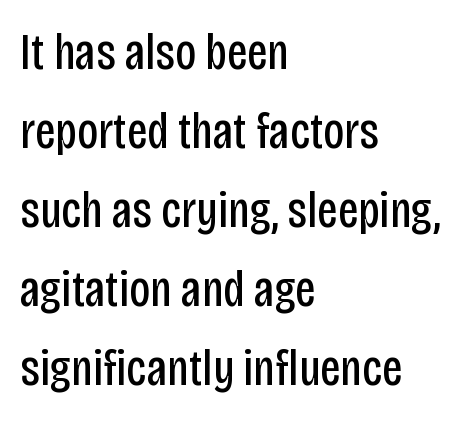
Stems here are at most as thick as an everyday book face. Look at the bottom of the vertical strokes: they stop flat, with no serifs. Is this a fixed-width face? No — the glyphs have proportional, varying widths. Italic: no, the glyphs are upright roman. No extra tracking has been applied to these lines.
